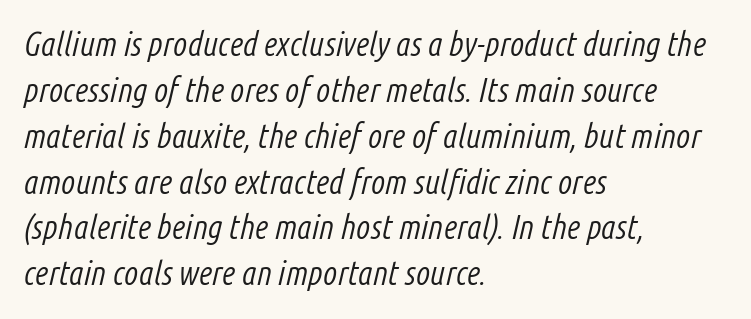
Q: Is the text bold? A: No.
Q: Is the text italic (slanted)? A: Yes, it leans right by about 14 degrees.
Q: Is the text underlined? A: No.
Q: How is the paragraph aligned? A: Left-aligned.
Q: Is the spacing between letters normal or unusually wide? A: Normal.
Q: Is the spacing between lines tight, normal or loose? A: Normal.
Q: Width (condensed, normal, or wide)? A: Condensed.
Q: Stroke contrast? A: Low.
Q: x-height? A: Medium.
Q: Monospaced? A: No.
